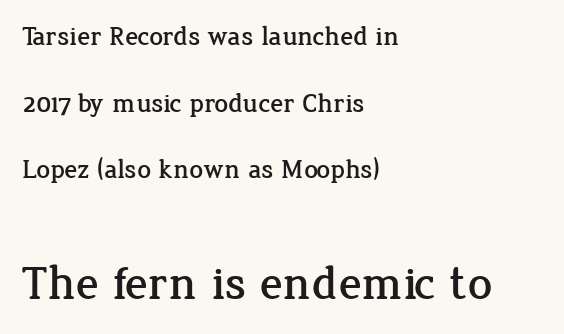
Q: Is the text italic (slanted)? A: No, it is upright.
Q: Is the typeface a serif or a sans-serif typeface? A: Serif.
Q: Is the text underlined? A: No.
Q: How is the paragraph aligned? A: Left-aligned.
Q: Is the spacing between letters normal or unusually wide? A: Normal.
Q: Is the spacing between lines tight, normal or loose? A: Loose.
Q: Which block of text is set in a larger size, the first (top) or the second (bottom)? A: The second (bottom) one.
Q: Width (condensed, normal, or wide)? A: Normal.
Q: Stroke contrast? A: Low.
Q: x-height? A: Medium.
Q: Monospaced? A: No.
